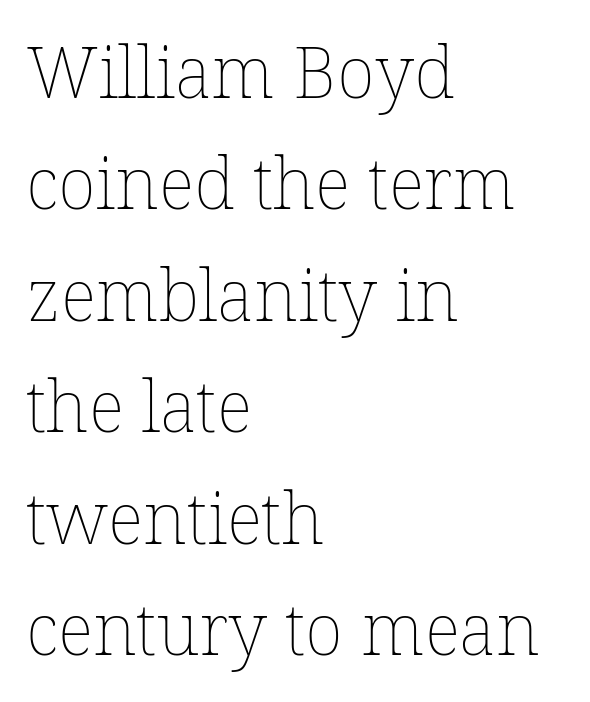
Glyph-to-glyph distance matches everyday printed text. These lines were composed using upright roman letters. Normally led — the rows are evenly, conventionally spaced. This rendering uses left alignment, leaving the right contour irregular. The foot of each line stays bare and open. Counters stay open thanks to moderate or lighter strokes.
